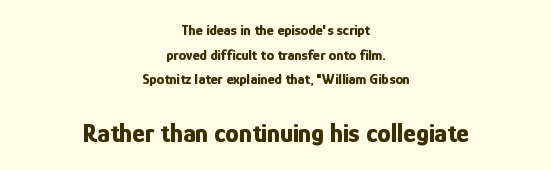
The image shows 27 px bold type, upright; set centered, normal line spacing (1.64x), normal letter spacing, not underlined; the second (bottom) block is 1.8x larger.
